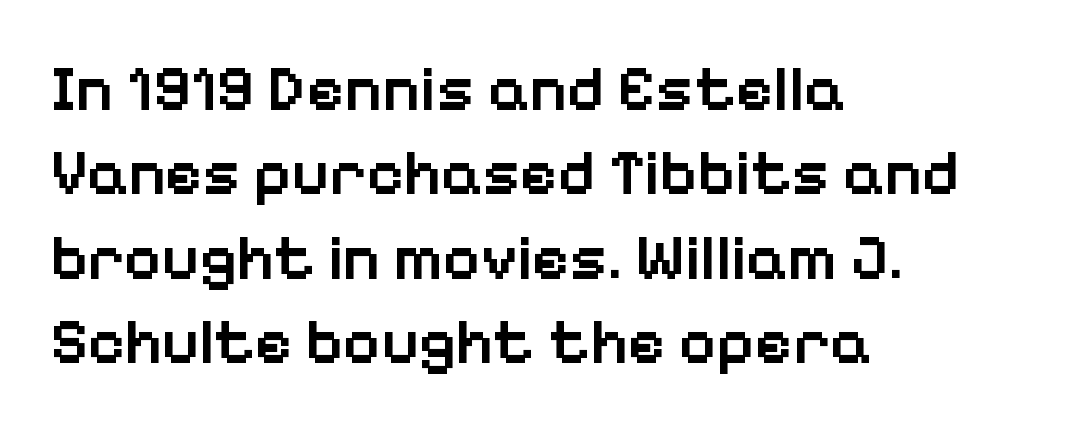
A classic flush-left, rag-right setting is used for this passage. The zone under the glyphs is completely vacant. Tracking here is standard; glyphs follow each other at the usual distance. Type style note: lacks serifs. This block has exactly the height ordinary leading produces. Varying glyph widths throughout — classic text-font behaviour.
